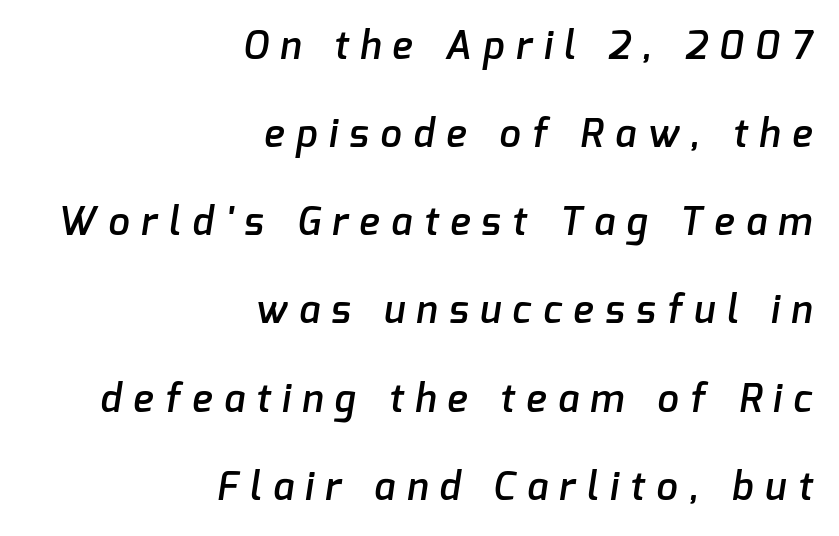
Vertical spacing — loose. The zone under the glyphs is completely vacant. Nothing sits at the stroke ends, so this counts as sans-serif. Reading down the block, your eye finds every line finishing at a fixed right position.
